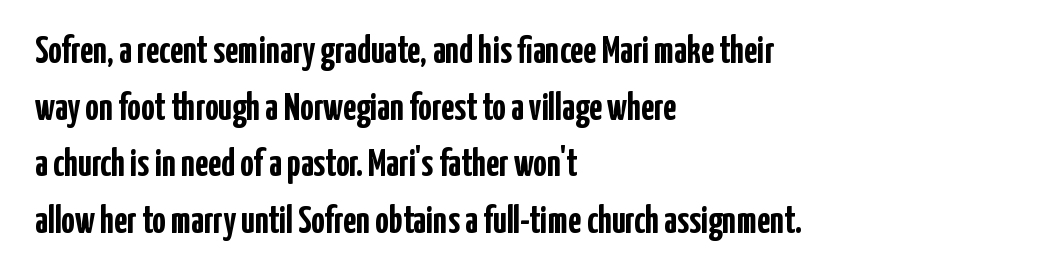
Q: Is the text bold? A: Yes.
Q: Is the text italic (slanted)? A: No, it is upright.
Q: Is the typeface a serif or a sans-serif typeface? A: Sans-serif.
Q: Is the text underlined? A: No.
Q: How is the paragraph aligned? A: Left-aligned.
Q: Is the spacing between letters normal or unusually wide? A: Normal.
Q: Is the spacing between lines tight, normal or loose? A: Normal.
Q: Width (condensed, normal, or wide)? A: Condensed.
Q: Stroke contrast? A: Low.
Q: x-height? A: Medium.
Q: Monospaced? A: No.
